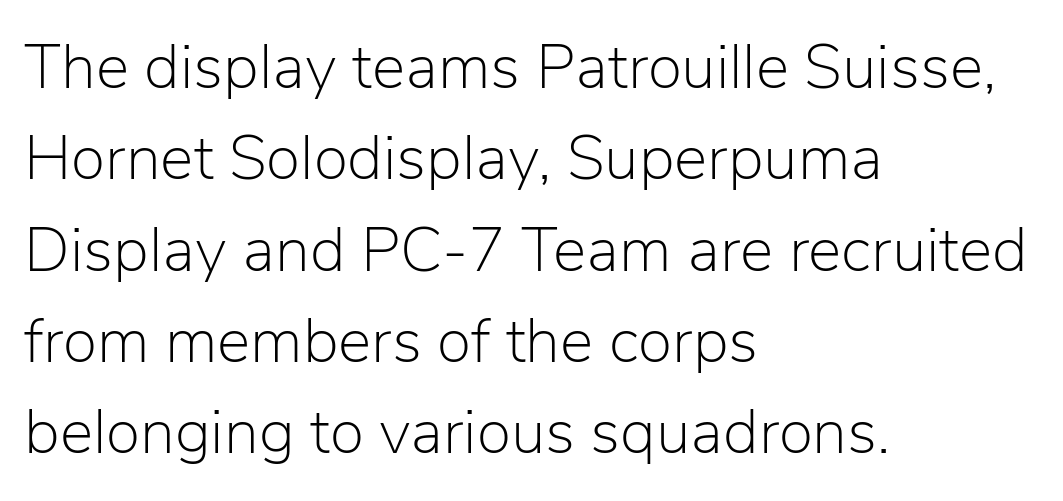
Q: Is the text bold? A: No.
Q: Is the text italic (slanted)? A: No, it is upright.
Q: Is the typeface a serif or a sans-serif typeface? A: Sans-serif.
Q: Is the text underlined? A: No.
Q: How is the paragraph aligned? A: Left-aligned.
Q: Is the spacing between letters normal or unusually wide? A: Normal.
Q: Is the spacing between lines tight, normal or loose? A: Normal.
Q: Width (condensed, normal, or wide)? A: Normal.
Q: Stroke contrast? A: Low.
Q: x-height? A: Medium.
Q: Monospaced? A: No.
